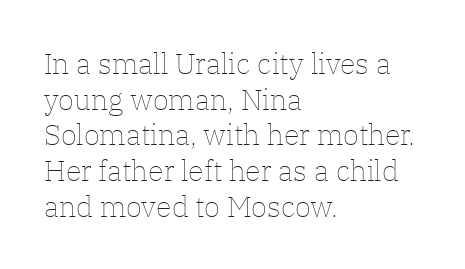
The image shows 29 px thin type, upright; set left-aligned, line spacing 1.23x, normal letter spacing, not underlined; low stroke contrast and a medium x-height.
